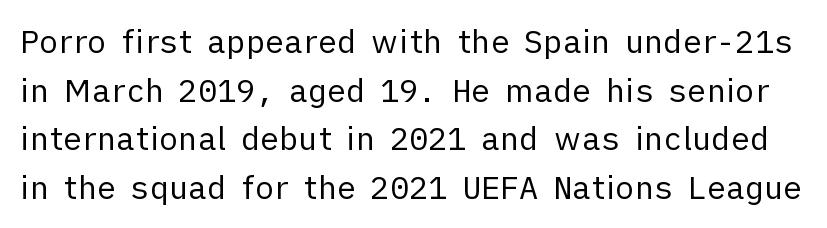
{"serif": "no", "italic": "no", "bold": "no", "weight": "regular", "width": "normal", "stroke_contrast": "low", "x_height": "medium", "monospaced": "no", "underline": "no", "line_spacing": "normal", "line_spacing_ratio": 1.52, "letter_spacing": "normal", "letter_spacing_em": 0.0, "glyph_px": 32}
